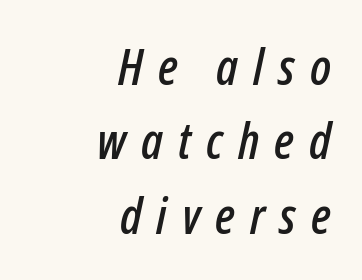
The image shows 50 px condensed type, italic (leaning right); set right-aligned, normal line spacing (1.49x), unusually wide letter spacing (+0.3 em), not underlined; low stroke contrast and a medium x-height.
